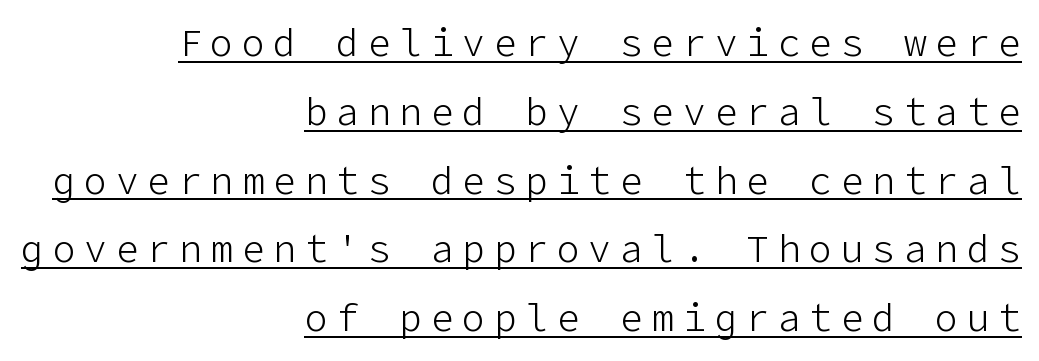
Short note: letters widely spaced. Nothing sits at the stroke ends, so this counts as sans-serif. The lines in this sample share a right terminus and differ only in where they begin. The axis of the letterforms is exactly vertical. The rendered words wear a rule along their underside. The weight would be labelled regular, book, light, or lighter still.
